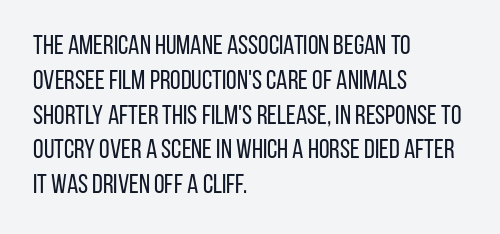
This sample keeps an unexceptional amount of space between lines. Characters remain perfectly vertical along every line. The gap between lines stays unmarked. Is this a heavy cut? Hardly; it is regular or lighter.
